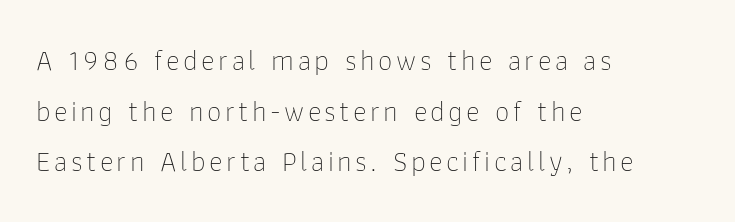
The image shows 29 px thin sans-serif type, upright; set left-aligned, line spacing 1.75x, not underlined; low stroke contrast and a medium x-height.
